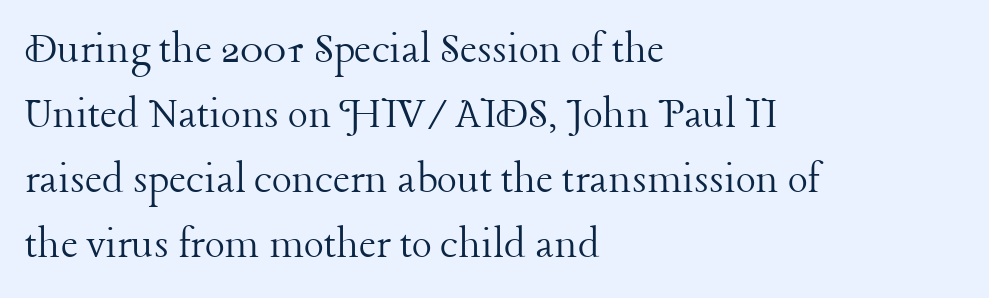
Q: Is the text bold? A: No.
Q: Is the text italic (slanted)? A: No, it is upright.
Q: Is the typeface a serif or a sans-serif typeface? A: Serif.
Q: Is the text underlined? A: No.
Q: How is the paragraph aligned? A: Left-aligned.
Q: Is the spacing between letters normal or unusually wide? A: Normal.
Q: Is the spacing between lines tight, normal or loose? A: Normal.
Q: Width (condensed, normal, or wide)? A: Normal.
Q: Stroke contrast? A: Low.
Q: x-height? A: Medium.
Q: Monospaced? A: No.
